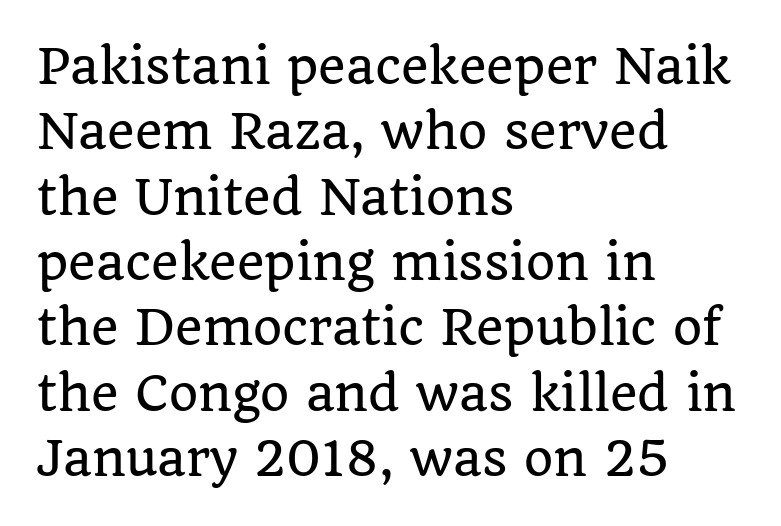
Q: Is the text italic (slanted)? A: No, it is upright.
Q: Is the typeface a serif or a sans-serif typeface? A: Serif.
Q: Is the text underlined? A: No.
Q: How is the paragraph aligned? A: Left-aligned.
Q: Is the spacing between letters normal or unusually wide? A: Normal.
Q: Is the spacing between lines tight, normal or loose? A: Normal.
Q: Width (condensed, normal, or wide)? A: Normal.
Q: Stroke contrast? A: Low.
Q: x-height? A: Large.
Q: Monospaced? A: No.
